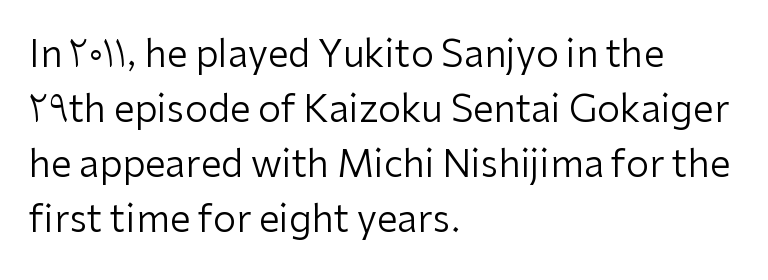
The image shows 37 px regular-weight sans-serif type, upright; set left-aligned, normal line spacing (1.49x), normal letter spacing, not underlined; low stroke contrast and a medium x-height.
